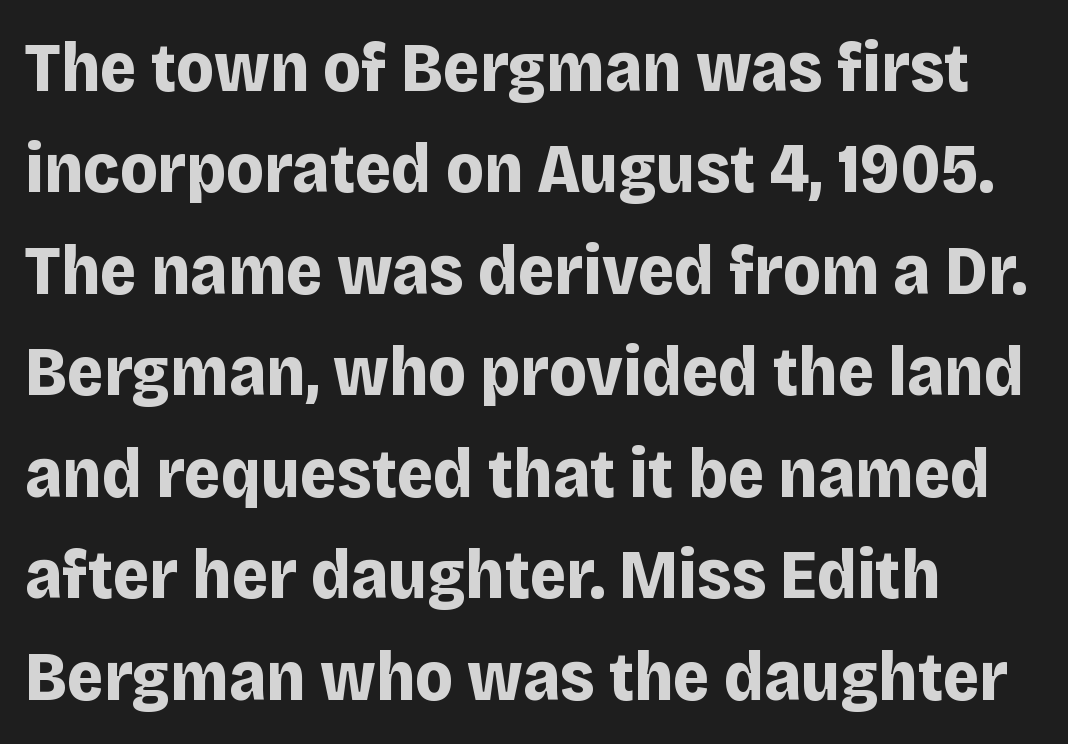
The image shows 70 px bold sans-serif type, upright; set left-aligned, normal line spacing (1.45x), normal letter spacing, not underlined; low stroke contrast and a large x-height.
